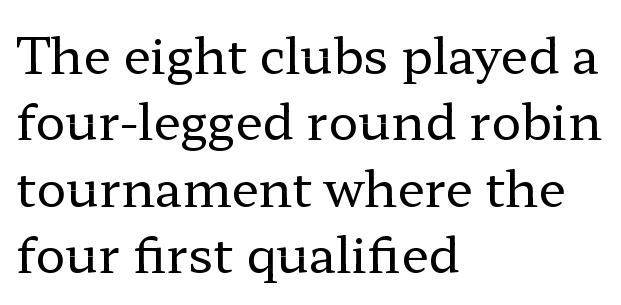
These lines keep a tight, regular rhythm from letter to letter. Each stroke keeps to a modest, everyday thickness or less. Rule under the text: the space is simply empty. The designer went with a serif here, giving each stem small feet.
